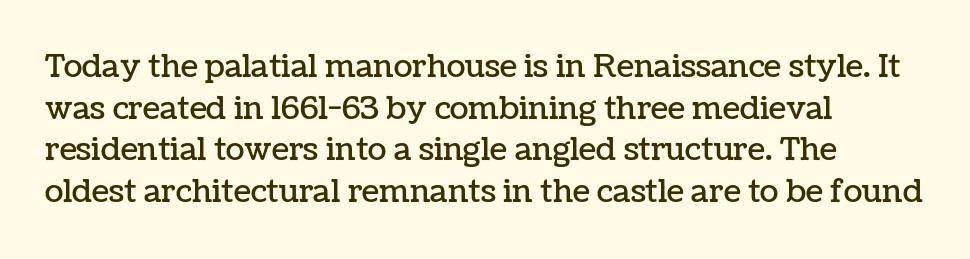
{"italic": "no", "width": "normal", "stroke_contrast": "low", "x_height": "medium", "monospaced": "no", "underline": "no", "align": "left", "line_spacing": "normal", "line_spacing_ratio": 1.34, "letter_spacing": "normal", "letter_spacing_em": 0.0, "glyph_px": 31}
